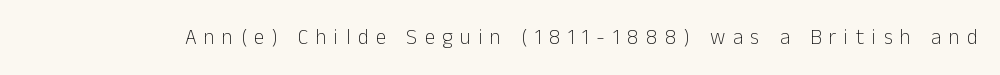
The image shows 21 px text type, upright; set unusually wide letter spacing (+0.36 em), not underlined.
